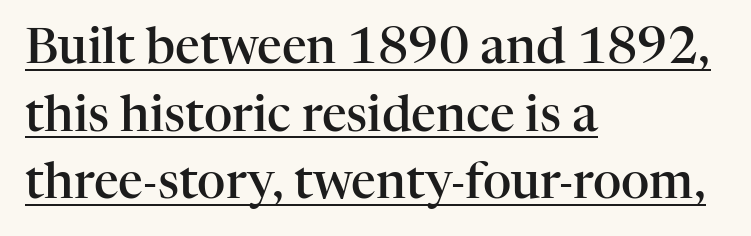
{"serif": "yes", "italic": "no", "bold": "semi", "weight": "semibold", "width": "normal", "stroke_contrast": "high", "x_height": "medium", "monospaced": "no", "underline": "yes", "align": "left", "line_spacing": "normal", "line_spacing_ratio": 1.38, "letter_spacing": "normal", "letter_spacing_em": 0.0, "glyph_px": 49}
